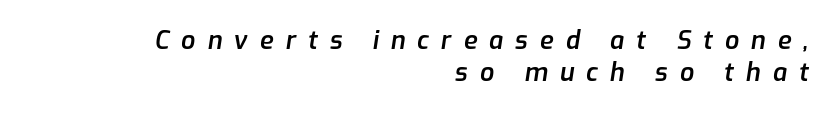
{"italic": "yes", "lean": "right", "slant_degrees": 9, "bold": "semi", "underline": "no", "align": "right", "line_spacing": "normal", "line_spacing_ratio": 1.29, "letter_spacing": "wide", "letter_spacing_em": 0.48, "glyph_px": 25}
